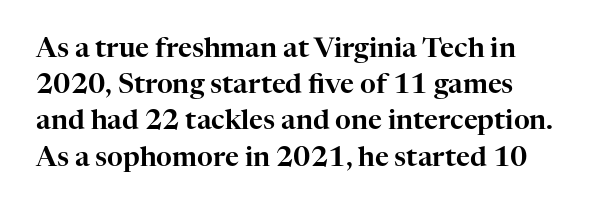
Caption: standard tracking, unaltered. You can tell it's not italic because the verticals are truly vertical. Does the leading feel generous? No, just average. The foot of each line stays bare and open.
